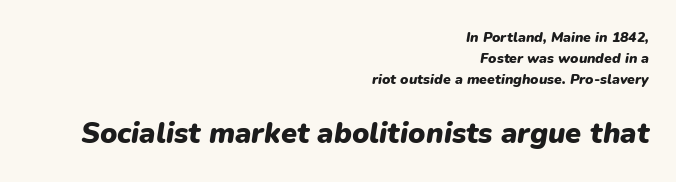
{"italic": "yes", "lean": "right", "slant_degrees": 9, "bold": "yes", "weight": "heavy", "width": "normal", "stroke_contrast": "low", "x_height": "medium", "monospaced": "no", "underline": "no", "align": "right", "line_spacing": "normal", "line_spacing_ratio": 1.5, "letter_spacing": "normal", "letter_spacing_em": 0.0, "larger_block": "second", "size_ratio": 2.07, "glyph_px": 29}
